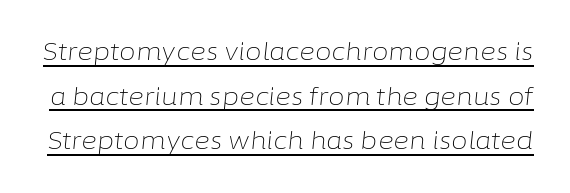
{"italic": "yes", "lean": "right", "slant_degrees": 6, "bold": "no", "underline": "yes", "line_spacing_ratio": 1.86, "letter_spacing": "normal", "letter_spacing_em": 0.0, "glyph_px": 24}
